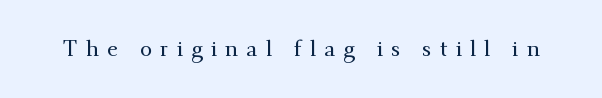
Q: Is the text italic (slanted)? A: No, it is upright.
Q: Is the text underlined? A: No.
Q: Is the spacing between letters normal or unusually wide? A: Unusually wide.
